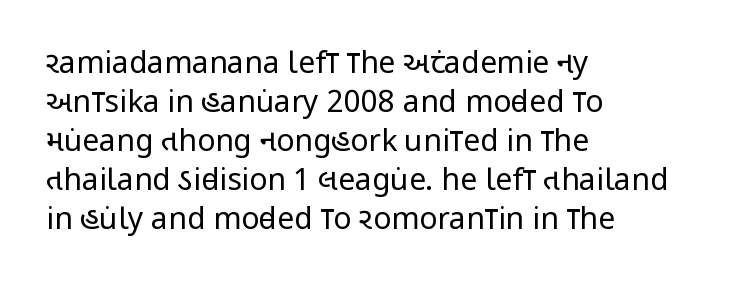
Q: Is the text bold? A: No.
Q: Is the text italic (slanted)? A: No, it is upright.
Q: Is the typeface a serif or a sans-serif typeface? A: Sans-serif.
Q: Is the text underlined? A: No.
Q: How is the paragraph aligned? A: Left-aligned.
Q: Is the spacing between letters normal or unusually wide? A: Normal.
Q: Is the spacing between lines tight, normal or loose? A: Normal.
Q: Width (condensed, normal, or wide)? A: Condensed.
Q: Stroke contrast? A: Low.
Q: x-height? A: Large.
Q: Monospaced? A: No.
